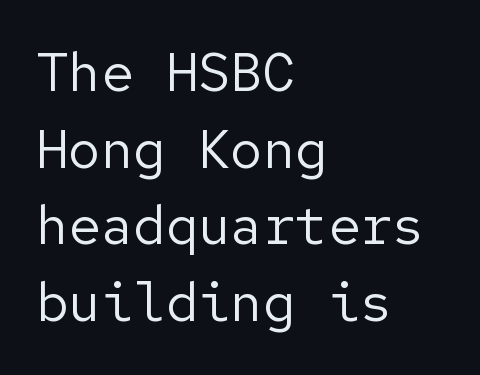
The letterforms sit at book weight or below. The space between consecutive lines is moderate. In terms of posture, this sample is upright. Compared with a centered layout, this one pins lines to the left instead. Decoration check: the copy has no underline. Students, note that the glyphs here touch the page at normal intervals.
